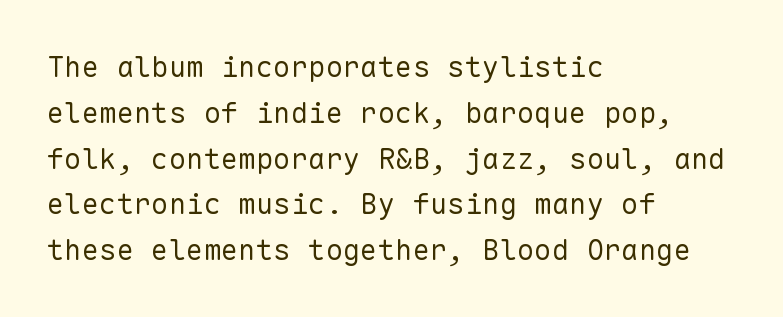
The image shows 29 px regular-weight sans-serif type, upright, monospaced; set left-aligned, normal line spacing (1.58x), normal letter spacing, not underlined; low stroke contrast and a medium x-height.
